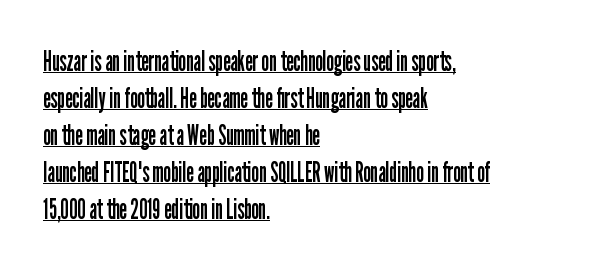
{"serif": "no", "italic": "no", "bold": "no", "weight": "regular", "width": "condensed", "stroke_contrast": "low", "x_height": "medium", "monospaced": "no", "underline": "yes", "align": "left", "line_spacing": "normal", "line_spacing_ratio": 1.32, "letter_spacing": "normal", "letter_spacing_em": 0.0, "glyph_px": 28}
